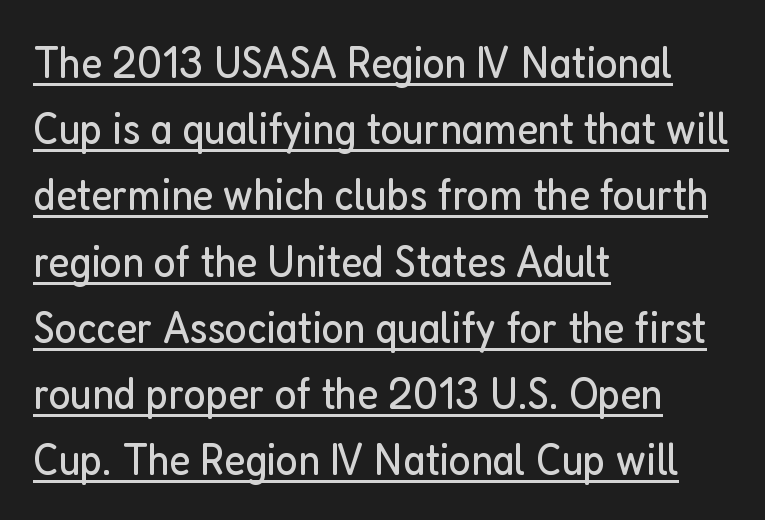
A typesetter would call this zero additional tracking. The space between consecutive lines is moderate. These lines are set flush left with a ragged right edge. Spacing verdict: proportional, widths tailored to each character. This is sans-serif lettering, the kind often seen on screens and signage.
